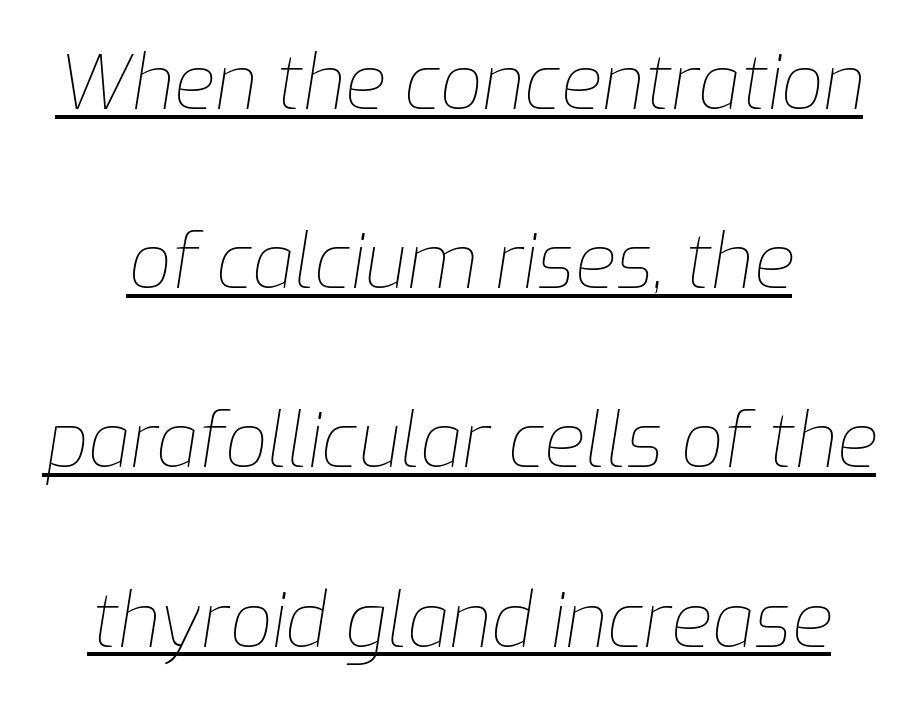
Q: Is the text bold? A: No.
Q: Is the text italic (slanted)? A: Yes, it leans right by about 9 degrees.
Q: Is the text underlined? A: Yes.
Q: Is the spacing between letters normal or unusually wide? A: Normal.
Q: Is the spacing between lines tight, normal or loose? A: Loose.
Q: Width (condensed, normal, or wide)? A: Normal.
Q: Stroke contrast? A: Low.
Q: x-height? A: Medium.
Q: Monospaced? A: No.
